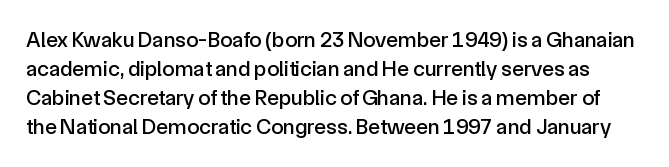
Q: Is the text italic (slanted)? A: No, it is upright.
Q: Is the text underlined? A: No.
Q: Is the spacing between letters normal or unusually wide? A: Normal.
Q: Is the spacing between lines tight, normal or loose? A: Normal.
